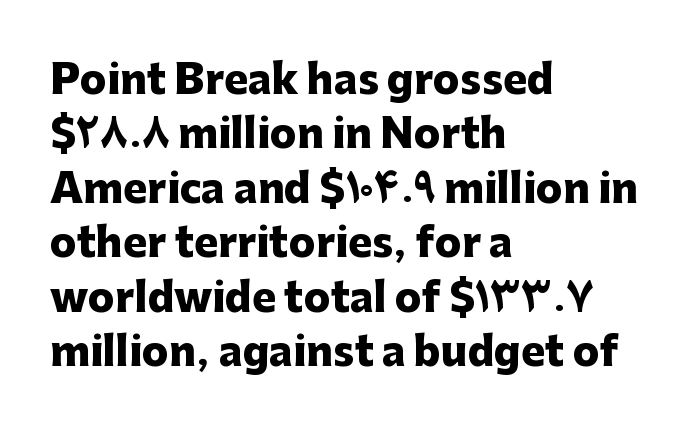
{"serif": "no", "italic": "no", "bold": "yes", "weight": "heavy", "width": "normal", "stroke_contrast": "low", "x_height": "medium", "monospaced": "no", "underline": "no", "align": "left", "line_spacing": "normal", "line_spacing_ratio": 1.36, "letter_spacing": "normal", "letter_spacing_em": 0.0, "glyph_px": 40}
